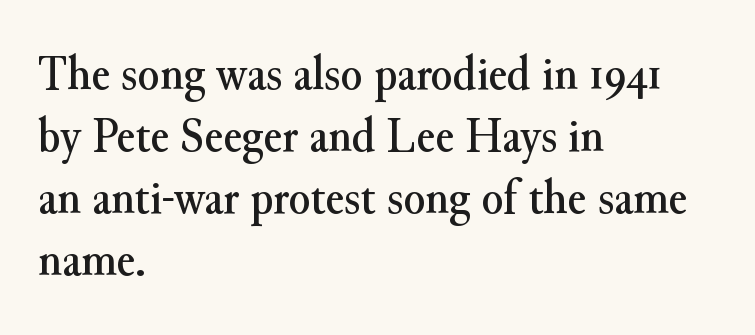
{"serif": "yes", "italic": "no", "width": "normal", "stroke_contrast": "medium", "x_height": "small", "monospaced": "no", "underline": "no", "align": "left", "line_spacing_ratio": 1.24, "letter_spacing": "normal", "letter_spacing_em": 0.0, "glyph_px": 50}
